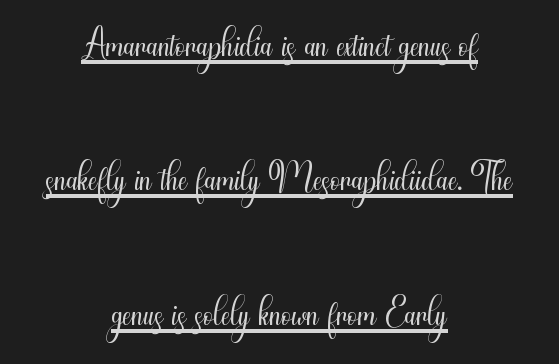
{"serif": "no", "bold": "no", "weight": "light", "width": "condensed", "stroke_contrast": "medium", "x_height": "small", "monospaced": "no", "underline": "yes", "align": "center", "line_spacing": "loose", "line_spacing_ratio": 2.4, "letter_spacing": "normal", "letter_spacing_em": 0.0, "glyph_px": 56}
